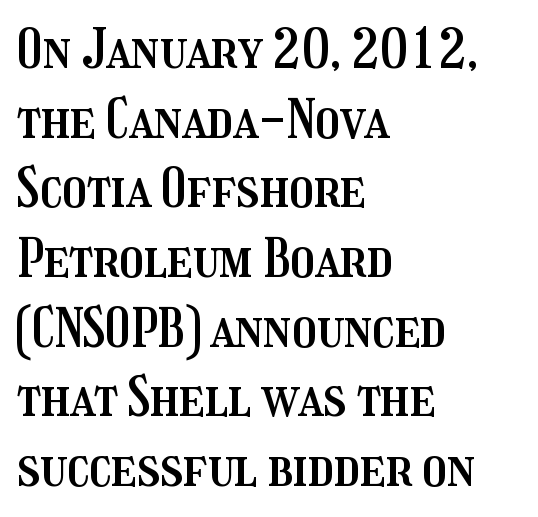
Caption: multi-line text, flush left, ragged right. Think of a printed novel: that variable character pitch is what you see here. No extra tracking has been applied to these lines. Ordinary non-slanted type is in use. Whoever set this chose a conventional vertical rhythm.
